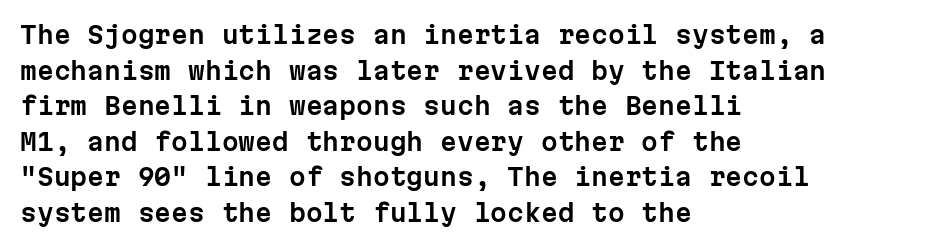
The lettering holds an erect, upright posture throughout. Inter-character spacing is left at the font's built-in metrics. The glyphs are unaccompanied by any horizontal stroke below them. Horizontal alignment here is leftward, the default for most running prose. Is there much room between lines? A standard amount, neither cramped nor airy.
